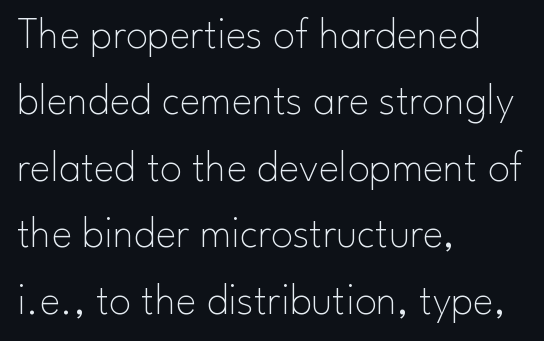
{"serif": "no", "italic": "no", "bold": "no", "weight": "thin", "width": "normal", "stroke_contrast": "low", "x_height": "small", "monospaced": "no", "underline": "no", "align": "left", "line_spacing": "normal", "line_spacing_ratio": 1.51, "letter_spacing": "normal", "letter_spacing_em": 0.0, "glyph_px": 44}
